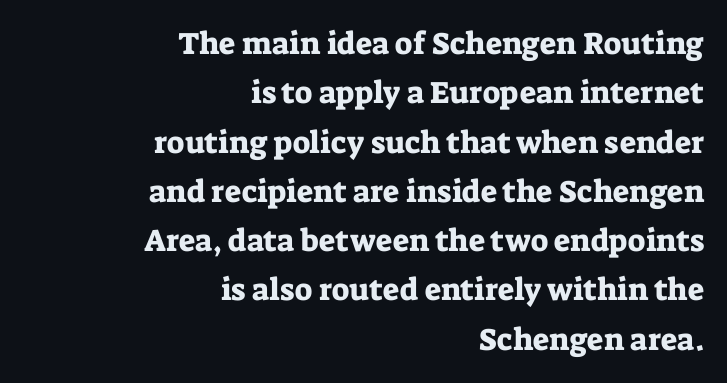
Q: Is the text italic (slanted)? A: No, it is upright.
Q: Is the typeface a serif or a sans-serif typeface? A: Serif.
Q: Is the text underlined? A: No.
Q: How is the paragraph aligned? A: Right-aligned.
Q: Is the spacing between letters normal or unusually wide? A: Normal.
Q: Is the spacing between lines tight, normal or loose? A: Normal.
Q: Width (condensed, normal, or wide)? A: Normal.
Q: Stroke contrast? A: Low.
Q: x-height? A: Medium.
Q: Monospaced? A: No.
